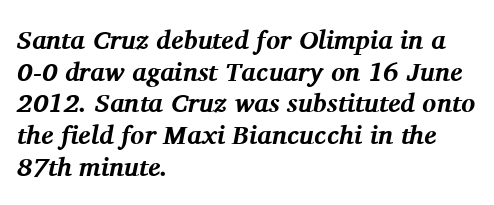
Q: Is the text bold? A: Yes.
Q: Is the text italic (slanted)? A: Yes, it leans right by about 11 degrees.
Q: Is the text underlined? A: No.
Q: How is the paragraph aligned? A: Left-aligned.
Q: Is the spacing between letters normal or unusually wide? A: Normal.
